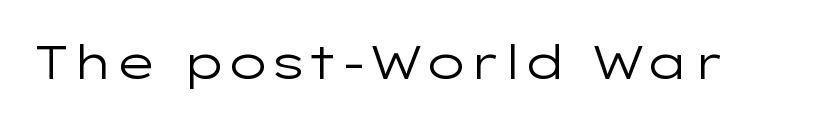
The image shows 46 px regular-weight, wide sans-serif type, upright; set normal letter spacing, not underlined; low stroke contrast and a medium x-height.
